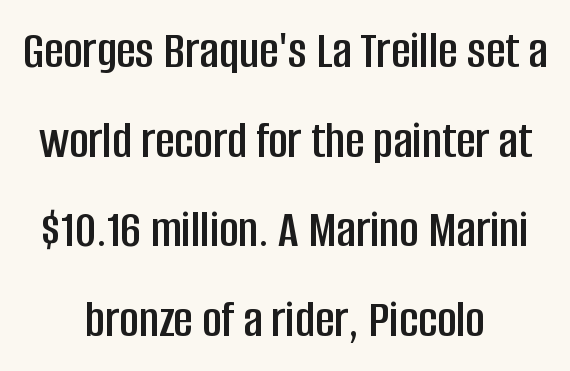
The image shows 53 px condensed sans-serif type, upright; set centered, normal line spacing (1.69x), normal letter spacing, not underlined; low stroke contrast and a large x-height.
